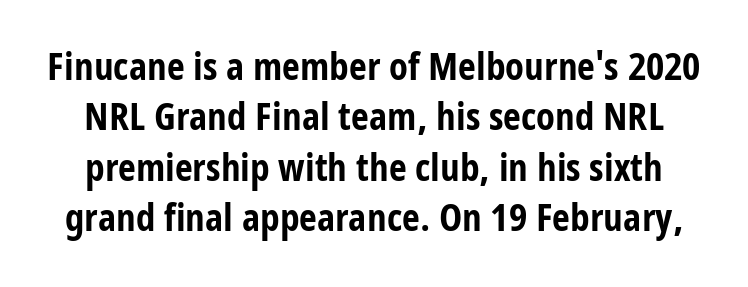
The image shows 39 px bold, condensed sans-serif type, upright; set normal line spacing (1.29x), normal letter spacing, not underlined; low stroke contrast and a large x-height.
